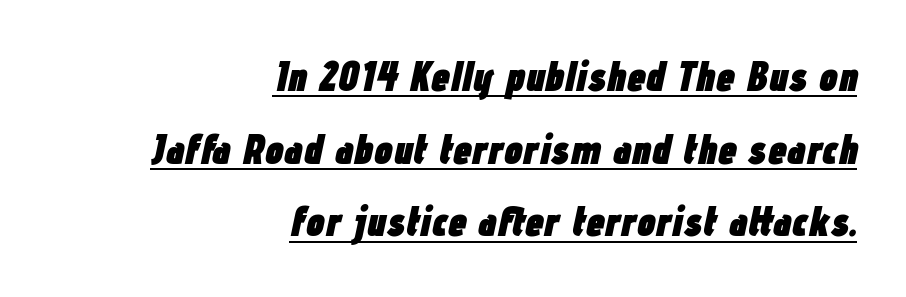
{"italic": "yes", "lean": "right", "slant_degrees": 12, "bold": "yes", "weight": "heavy", "width": "condensed", "stroke_contrast": "low", "x_height": "medium", "monospaced": "no", "underline": "yes", "align": "right", "line_spacing_ratio": 1.73, "letter_spacing": "normal", "letter_spacing_em": 0.0, "glyph_px": 42}
